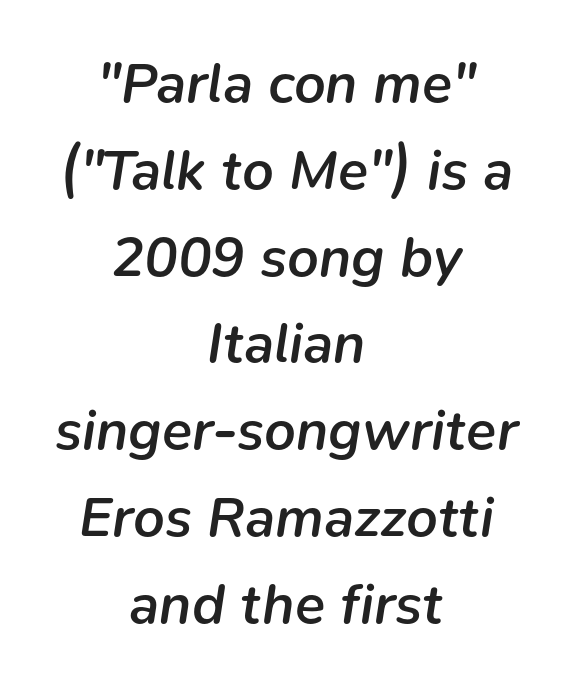
The image shows 56 px semibold type, italic (leaning right); set centered, normal line spacing (1.55x), normal letter spacing, not underlined; low stroke contrast and a medium x-height.
